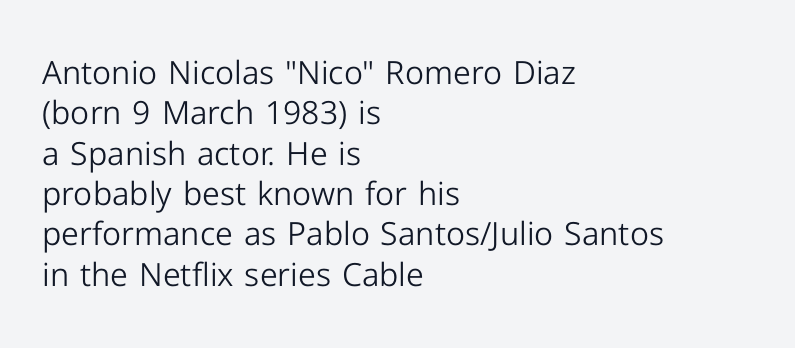
A typesetter would mark this as roman, not italic. The rendering uses natural spacing where letterforms have individual widths. The space beneath each line is pristine and unruled. This rendering employs a face without finishing strokes, i.e., a sans-serif. Compared with typical body copy, the letter spacing here is the same.
